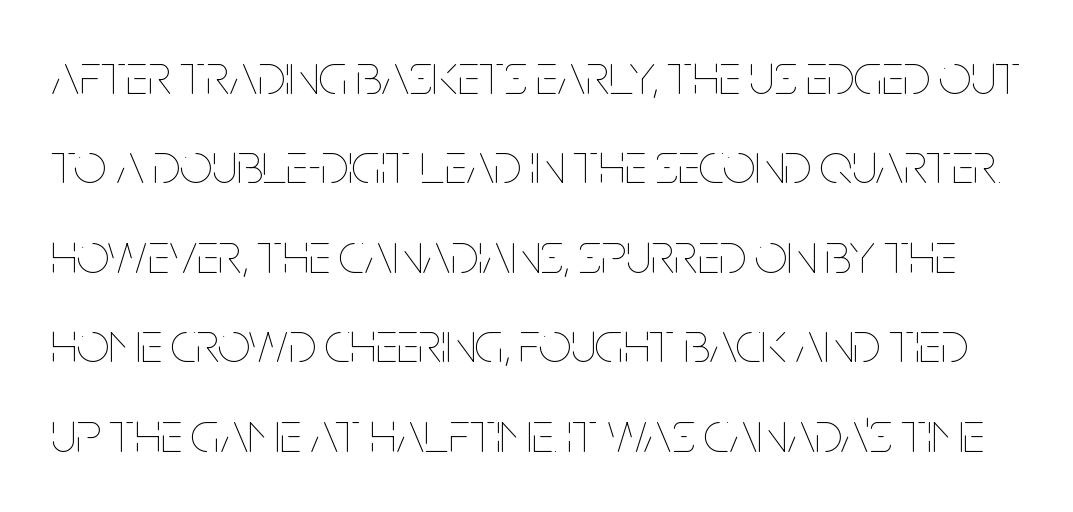
Summary of vertical rhythm: regular, with standard interline spacing. This sample has the flowing, uneven cadence of proportional lettering. The zone under the glyphs is completely vacant. Default kerning and tracking; the words read as compact shapes. The face looks like a standard text weight, possibly lighter.
